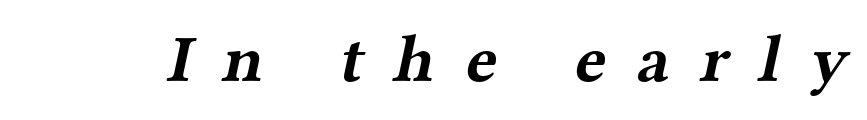
The image shows 66 px bold, wide serif type; set unusually wide letter spacing (+0.46 em), not underlined; medium stroke contrast and a medium x-height.
